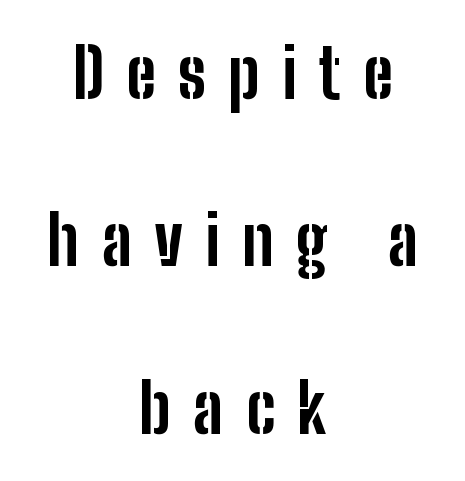
Q: Is the text bold? A: Yes.
Q: Is the text italic (slanted)? A: No, it is upright.
Q: Is the typeface a serif or a sans-serif typeface? A: Sans-serif.
Q: Is the text underlined? A: No.
Q: How is the paragraph aligned? A: Centered.
Q: Is the spacing between letters normal or unusually wide? A: Unusually wide.
Q: Is the spacing between lines tight, normal or loose? A: Loose.
Q: Width (condensed, normal, or wide)? A: Condensed.
Q: Stroke contrast? A: Low.
Q: x-height? A: Medium.
Q: Monospaced? A: No.
